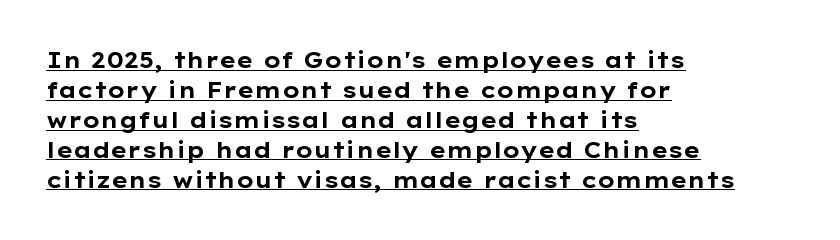
Q: Is the text bold? A: Yes.
Q: Is the text italic (slanted)? A: No, it is upright.
Q: Is the text underlined? A: Yes.
Q: How is the paragraph aligned? A: Left-aligned.
Q: Is the spacing between letters normal or unusually wide? A: Normal.
Q: Is the spacing between lines tight, normal or loose? A: Normal.
